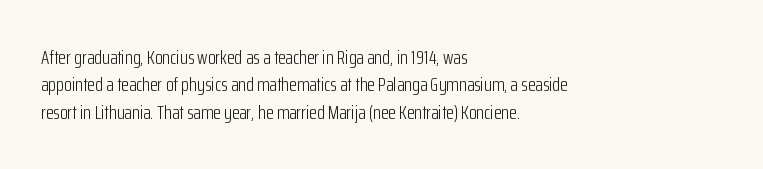
{"italic": "no", "bold": "no", "underline": "no", "align": "left", "line_spacing": "normal", "line_spacing_ratio": 1.37, "letter_spacing": "normal", "letter_spacing_em": 0.0, "glyph_px": 20}
